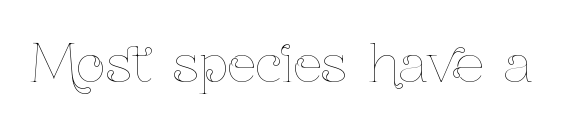
{"italic": "no", "bold": "no", "weight": "thin", "width": "condensed", "stroke_contrast": "low", "x_height": "medium", "monospaced": "no", "underline": "no", "letter_spacing": "normal", "letter_spacing_em": 0.0, "glyph_px": 51}
